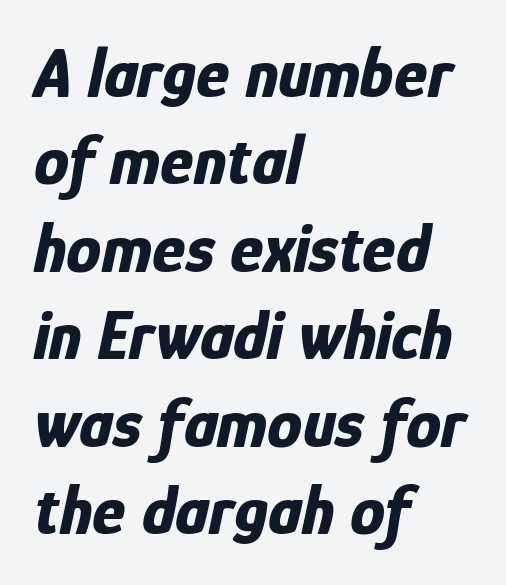
The face used here is proportionally spaced, like ordinary book or web type. If you measured baseline to baseline, you'd find a middling distance. The line texture is even and compact thanks to regular tracking. Quick note: underline off.
